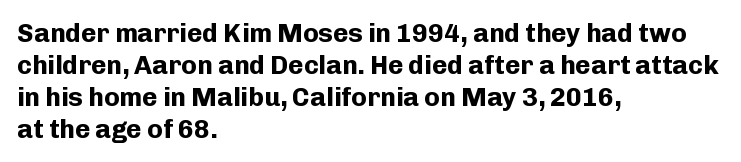
{"italic": "no", "bold": "yes", "underline": "no", "align": "left", "line_spacing_ratio": 1.23, "letter_spacing": "normal", "letter_spacing_em": 0.0, "glyph_px": 26}
